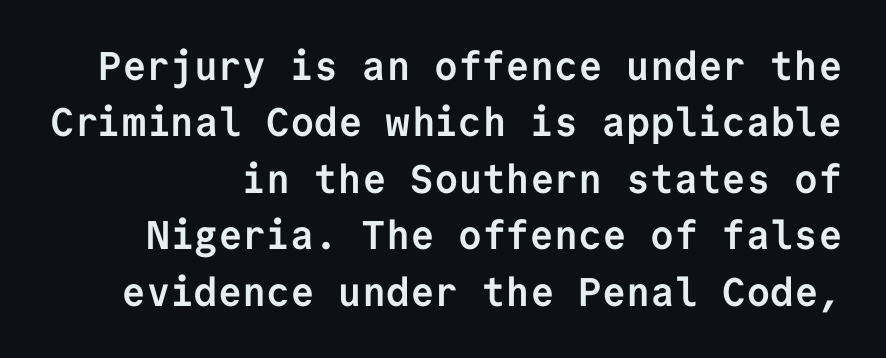
The zone under the glyphs is completely vacant. Upright lettering throughout. Each letter, wide or thin by design, is forced into the same width here. Thick stems and heavy bowls — unmistakably bold.
